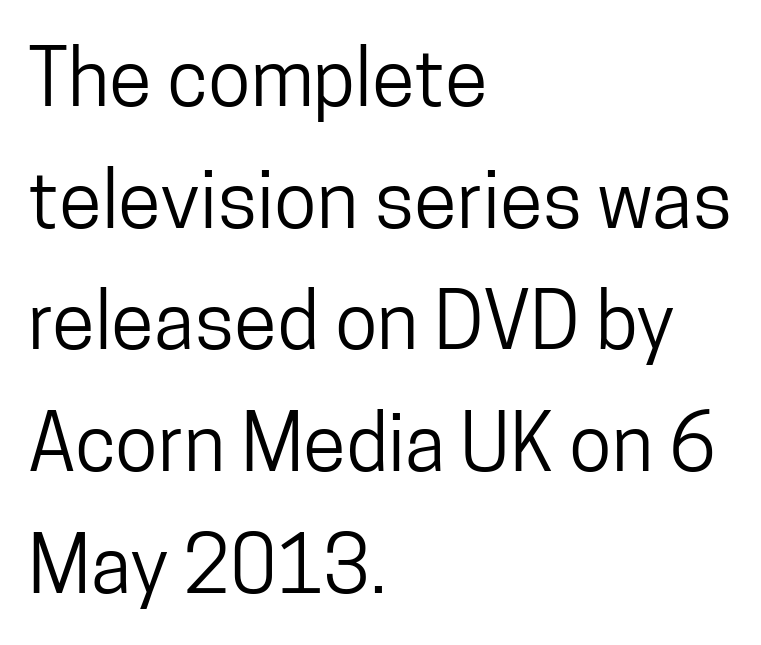
The image shows 78 px condensed sans-serif type, upright; set left-aligned, normal line spacing (1.56x), normal letter spacing, not underlined; low stroke contrast and a medium x-height.
